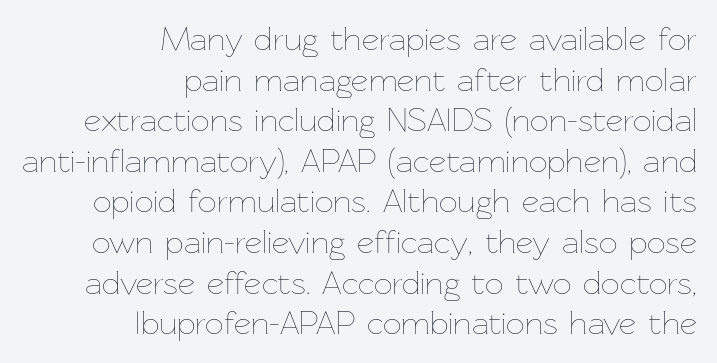
Q: Is the text bold? A: No.
Q: Is the text italic (slanted)? A: No, it is upright.
Q: Is the text underlined? A: No.
Q: How is the paragraph aligned? A: Right-aligned.
Q: Is the spacing between letters normal or unusually wide? A: Normal.
Q: Width (condensed, normal, or wide)? A: Normal.
Q: Stroke contrast? A: Low.
Q: x-height? A: Medium.
Q: Monospaced? A: No.
